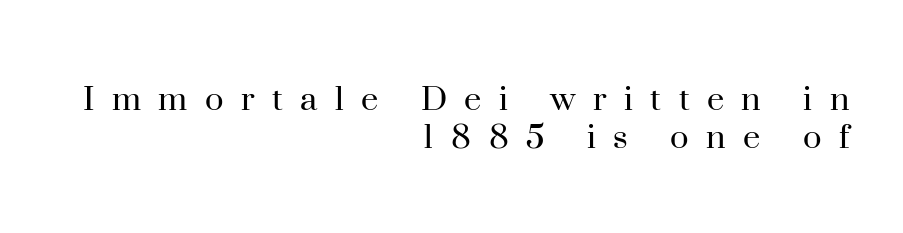
{"serif": "yes", "italic": "no", "bold": "no", "weight": "regular", "width": "normal", "stroke_contrast": "high", "x_height": "small", "monospaced": "no", "underline": "no", "align": "right", "line_spacing": "tight", "line_spacing_ratio": 0.97, "letter_spacing": "wide", "letter_spacing_em": 0.45, "glyph_px": 39}
